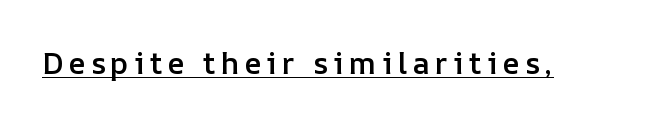
The image shows 30 px semibold type, upright; set underlined; low stroke contrast and a medium x-height.
